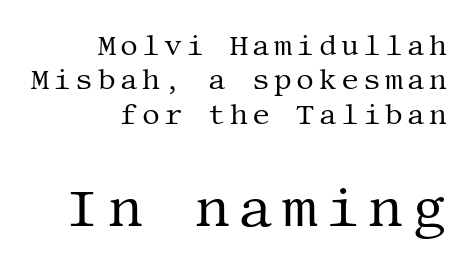
Q: Is the text bold? A: No.
Q: Is the text italic (slanted)? A: No, it is upright.
Q: Is the typeface a serif or a sans-serif typeface? A: Serif.
Q: Is the text underlined? A: No.
Q: How is the paragraph aligned? A: Right-aligned.
Q: Which block of text is set in a larger size, the first (top) or the second (bottom)? A: The second (bottom) one.
Q: Width (condensed, normal, or wide)? A: Normal.
Q: Stroke contrast? A: Medium.
Q: x-height? A: Large.
